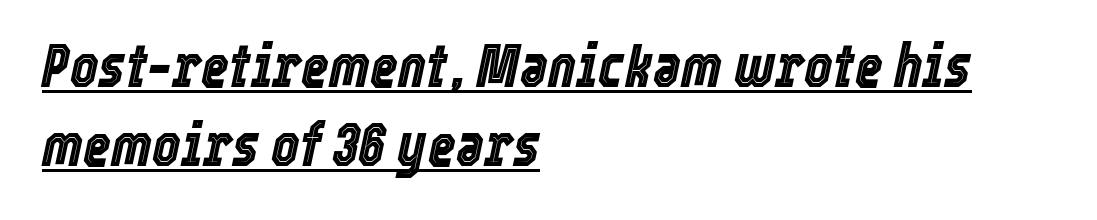
{"italic": "yes", "lean": "right", "slant_degrees": 12, "width": "condensed", "x_height": "medium", "monospaced": "no", "underline": "yes", "align": "left", "line_spacing": "normal", "line_spacing_ratio": 1.31, "letter_spacing": "normal", "letter_spacing_em": 0.0, "glyph_px": 60}
